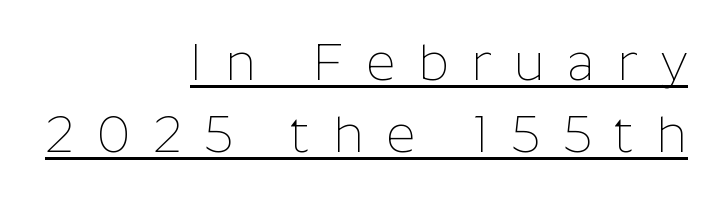
Caption: face not bold, strokes unweighted. Do the characters align in a grid? No, the font is proportional. To sum up the face: it is a sans, with no serifs. Summary of vertical rhythm: regular, with standard interline spacing. Does the lettering tilt? It doesn't — this is upright.
